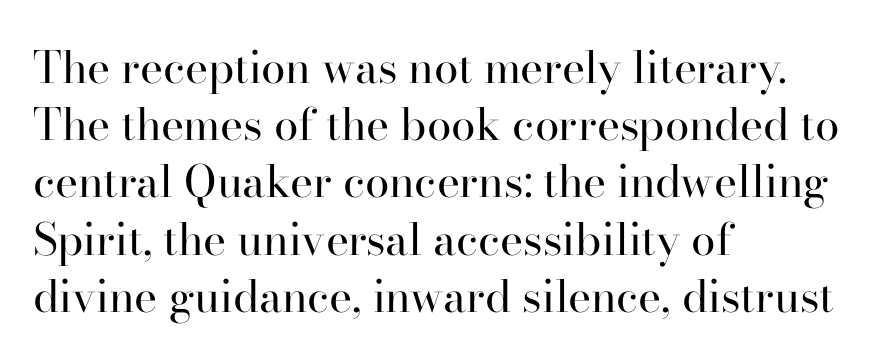
Q: Is the text bold? A: No.
Q: Is the text italic (slanted)? A: No, it is upright.
Q: Is the typeface a serif or a sans-serif typeface? A: Serif.
Q: Is the text underlined? A: No.
Q: How is the paragraph aligned? A: Left-aligned.
Q: Is the spacing between letters normal or unusually wide? A: Normal.
Q: Is the spacing between lines tight, normal or loose? A: Normal.
Q: Width (condensed, normal, or wide)? A: Normal.
Q: Stroke contrast? A: High.
Q: x-height? A: Small.
Q: Monospaced? A: No.
